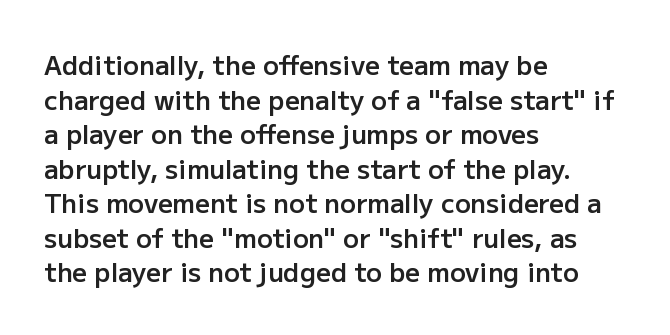
Q: Is the text bold? A: Semi-bold.
Q: Is the text italic (slanted)? A: No, it is upright.
Q: Is the text underlined? A: No.
Q: How is the paragraph aligned? A: Left-aligned.
Q: Is the spacing between letters normal or unusually wide? A: Normal.
Q: Is the spacing between lines tight, normal or loose? A: Normal.
